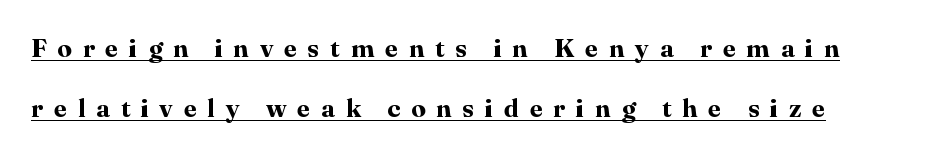
{"italic": "no", "bold": "yes", "underline": "yes", "line_spacing": "loose", "line_spacing_ratio": 2.29, "letter_spacing": "wide", "letter_spacing_em": 0.41, "glyph_px": 26}
